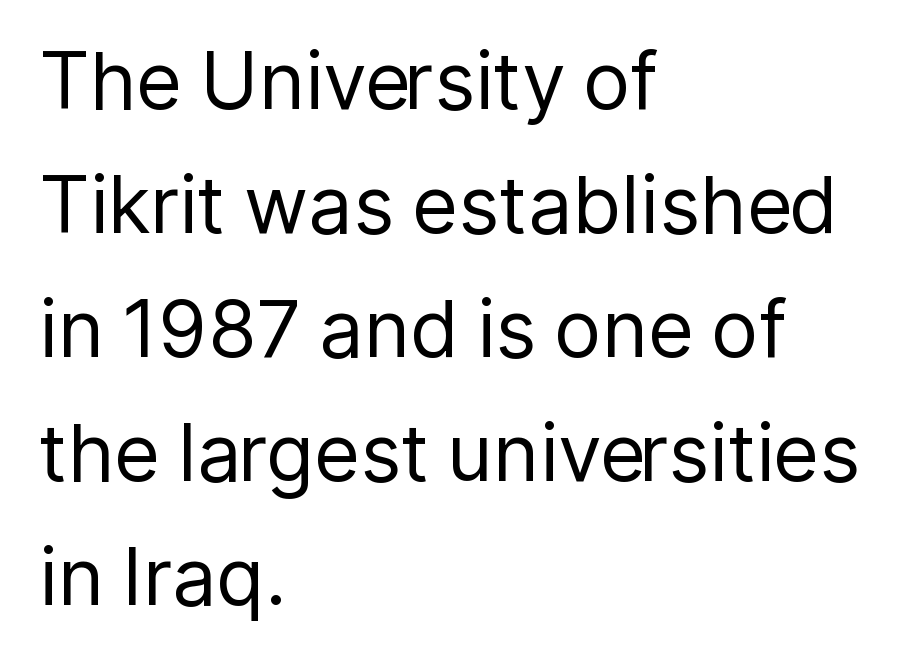
Unmarked baselines from the first word to the last. Between one letter and the next there's only the usual sliver of space. Each letter keeps its own natural width here, so spacing adapts to shape. A roman cut, with each character standing at attention. A typesetter would call this leading conventional body-copy spacing. Which margin do the lines hug? The left one — the right edge is uneven.
